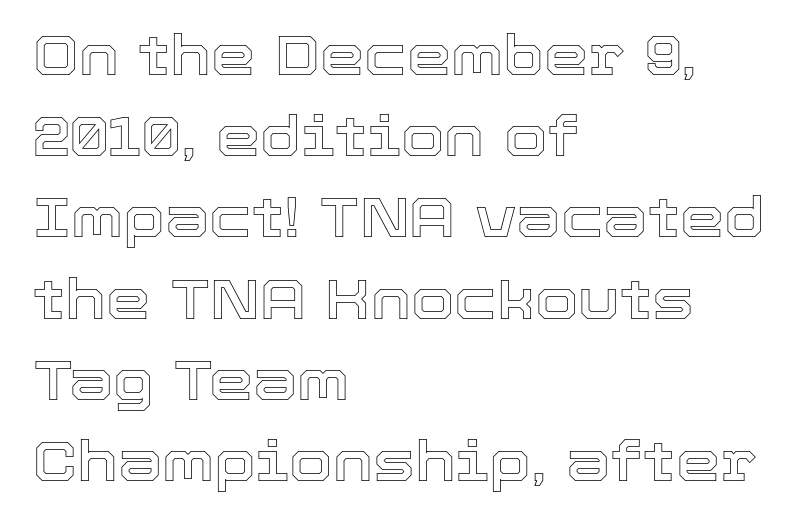
The image shows 56 px text type, upright; set left-aligned, normal line spacing (1.45x), normal letter spacing, not underlined; a medium x-height.
